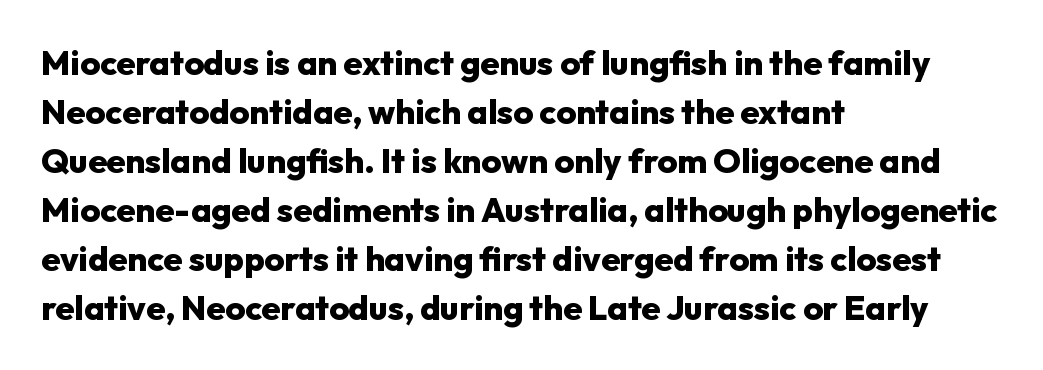
The image shows 34 px heavy sans-serif type, upright; set left-aligned, normal line spacing (1.44x), normal letter spacing, not underlined; low stroke contrast and a medium x-height.
